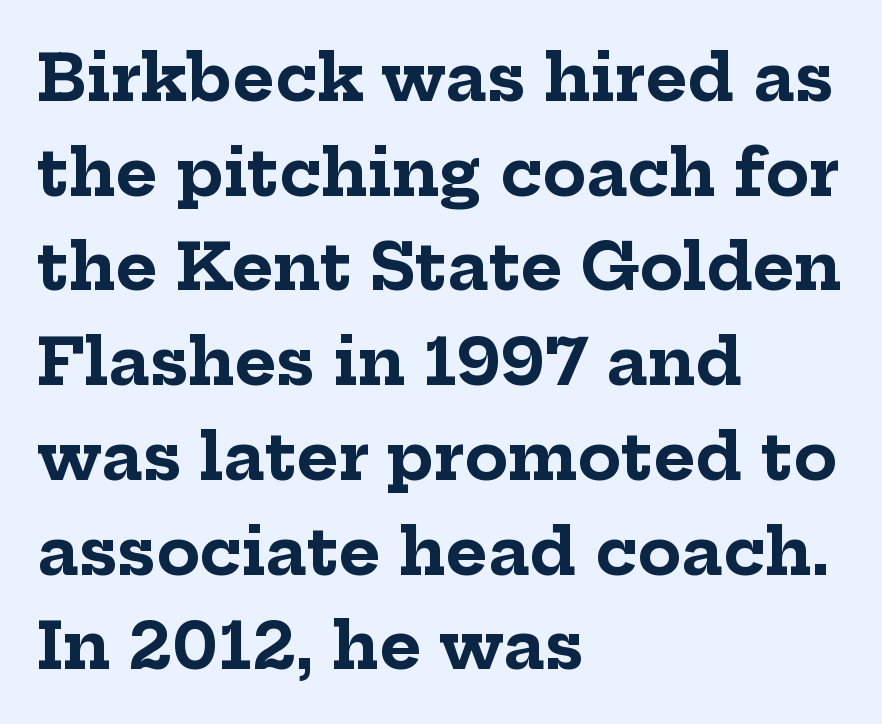
{"serif": "yes", "italic": "no", "bold": "yes", "weight": "bold", "width": "normal", "stroke_contrast": "low", "x_height": "medium", "monospaced": "no", "underline": "no", "align": "left", "line_spacing": "normal", "line_spacing_ratio": 1.48, "letter_spacing": "normal", "letter_spacing_em": 0.0, "glyph_px": 64}
